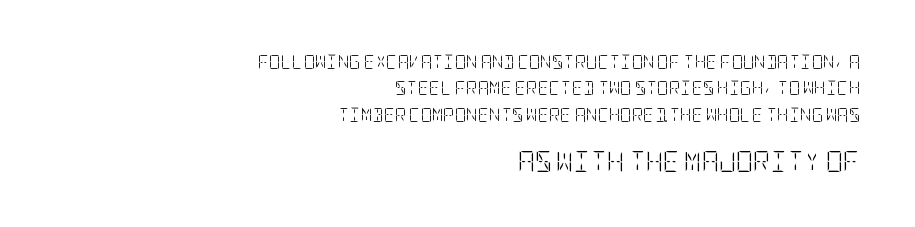
The image shows 21 px text type, upright; set right-aligned, line spacing 1.88x, normal letter spacing, not underlined; the second (bottom) block is 1.5x larger.
